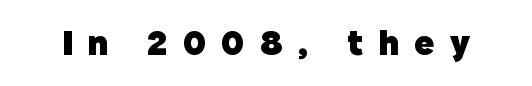
The image shows 37 px heavy sans-serif type, upright; set unusually wide letter spacing (+0.42 em), not underlined; a medium x-height.
